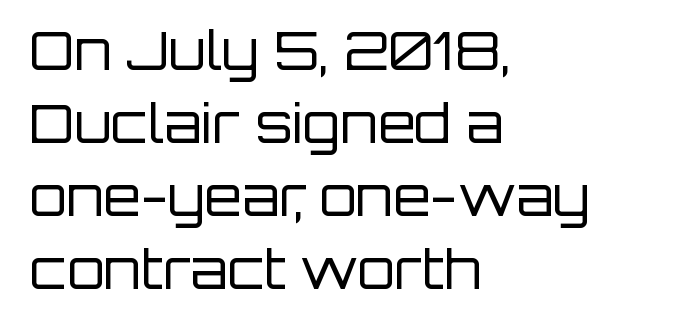
Q: Is the text bold? A: No.
Q: Is the text italic (slanted)? A: No, it is upright.
Q: Is the typeface a serif or a sans-serif typeface? A: Sans-serif.
Q: Is the text underlined? A: No.
Q: How is the paragraph aligned? A: Left-aligned.
Q: Is the spacing between letters normal or unusually wide? A: Normal.
Q: Is the spacing between lines tight, normal or loose? A: Normal.
Q: Width (condensed, normal, or wide)? A: Normal.
Q: Stroke contrast? A: Low.
Q: x-height? A: Large.
Q: Monospaced? A: No.
